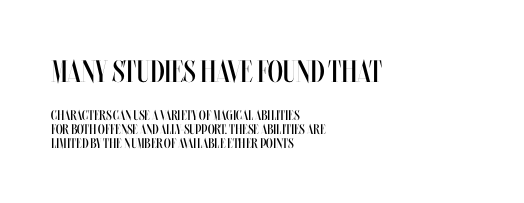
The image shows 31 px regular-weight, condensed type, upright; set left-aligned, tight line spacing (0.99x), normal letter spacing, not underlined; the first (top) block is 2.21x larger; medium stroke contrast and a large x-height.
